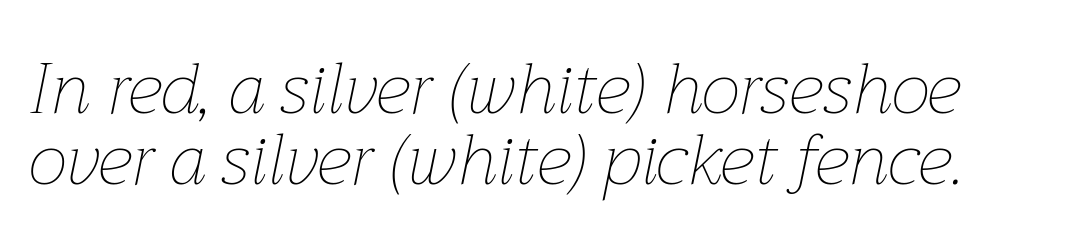
{"italic": "yes", "lean": "right", "slant_degrees": 12, "bold": "no", "weight": "thin", "width": "normal", "stroke_contrast": "low", "x_height": "medium", "monospaced": "no", "underline": "no", "line_spacing": "tight", "line_spacing_ratio": 1.01, "letter_spacing": "normal", "letter_spacing_em": 0.0, "glyph_px": 70}
